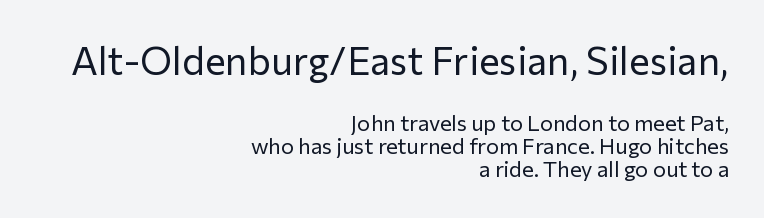
Q: Is the text bold? A: No.
Q: Is the text italic (slanted)? A: No, it is upright.
Q: Is the typeface a serif or a sans-serif typeface? A: Sans-serif.
Q: Is the text underlined? A: No.
Q: How is the paragraph aligned? A: Right-aligned.
Q: Is the spacing between letters normal or unusually wide? A: Normal.
Q: Is the spacing between lines tight, normal or loose? A: Tight.
Q: Which block of text is set in a larger size, the first (top) or the second (bottom)? A: The first (top) one.
Q: Width (condensed, normal, or wide)? A: Normal.
Q: Stroke contrast? A: Low.
Q: x-height? A: Medium.
Q: Monospaced? A: No.
